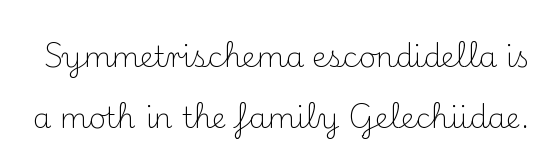
Q: Is the text bold? A: No.
Q: Is the text italic (slanted)? A: No, it is upright.
Q: Is the typeface a serif or a sans-serif typeface? A: Serif.
Q: Is the text underlined? A: No.
Q: Is the spacing between letters normal or unusually wide? A: Normal.
Q: Is the spacing between lines tight, normal or loose? A: Loose.
Q: Width (condensed, normal, or wide)? A: Normal.
Q: Stroke contrast? A: Medium.
Q: x-height? A: Small.
Q: Monospaced? A: No.
